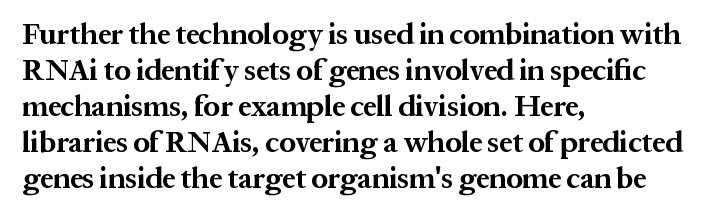
Q: Is the text bold? A: Yes.
Q: Is the text italic (slanted)? A: No, it is upright.
Q: Is the typeface a serif or a sans-serif typeface? A: Serif.
Q: Is the text underlined? A: No.
Q: How is the paragraph aligned? A: Left-aligned.
Q: Is the spacing between letters normal or unusually wide? A: Normal.
Q: Width (condensed, normal, or wide)? A: Normal.
Q: Stroke contrast? A: Medium.
Q: x-height? A: Medium.
Q: Monospaced? A: No.
